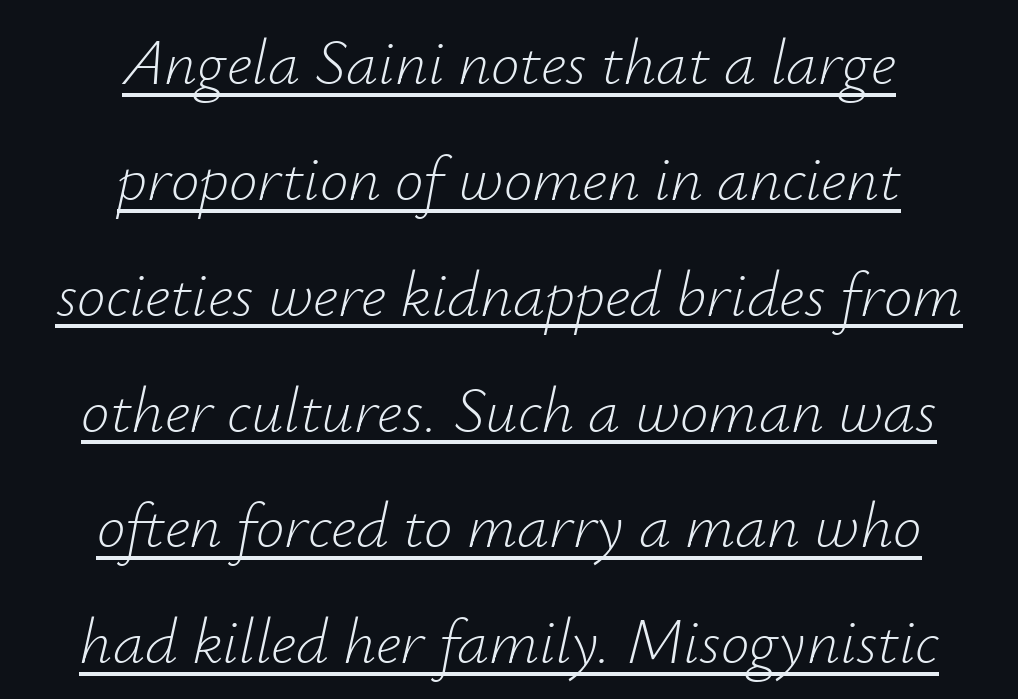
{"italic": "yes", "lean": "right", "slant_degrees": 12, "bold": "no", "weight": "light", "width": "normal", "stroke_contrast": "low", "x_height": "small", "monospaced": "no", "underline": "yes", "align": "center", "line_spacing_ratio": 1.81, "letter_spacing": "normal", "letter_spacing_em": 0.0, "glyph_px": 64}
